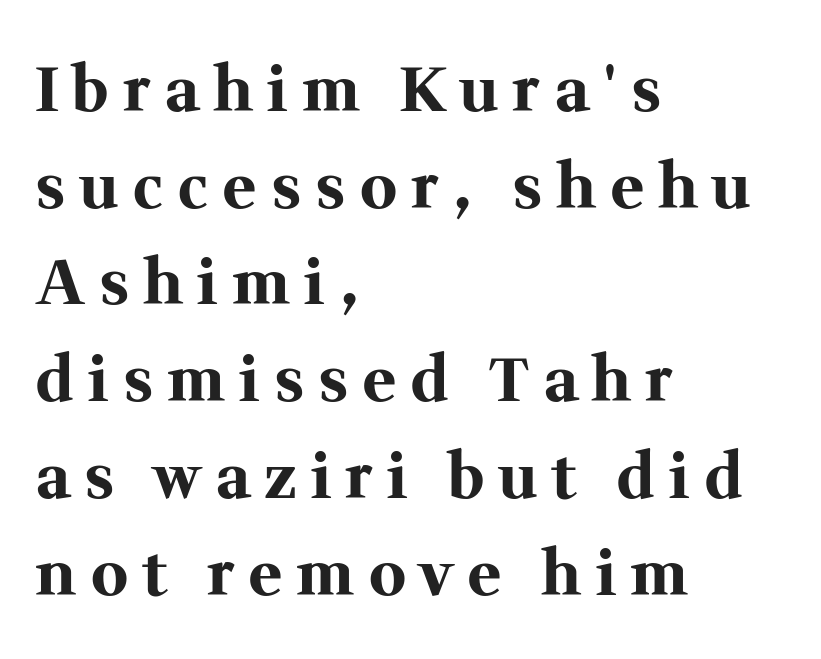
Q: Is the text bold? A: Yes.
Q: Is the text italic (slanted)? A: No, it is upright.
Q: Is the typeface a serif or a sans-serif typeface? A: Serif.
Q: Is the text underlined? A: No.
Q: How is the paragraph aligned? A: Left-aligned.
Q: Is the spacing between letters normal or unusually wide? A: Unusually wide.
Q: Is the spacing between lines tight, normal or loose? A: Normal.
Q: Width (condensed, normal, or wide)? A: Normal.
Q: Stroke contrast? A: Medium.
Q: x-height? A: Medium.
Q: Monospaced? A: No.
